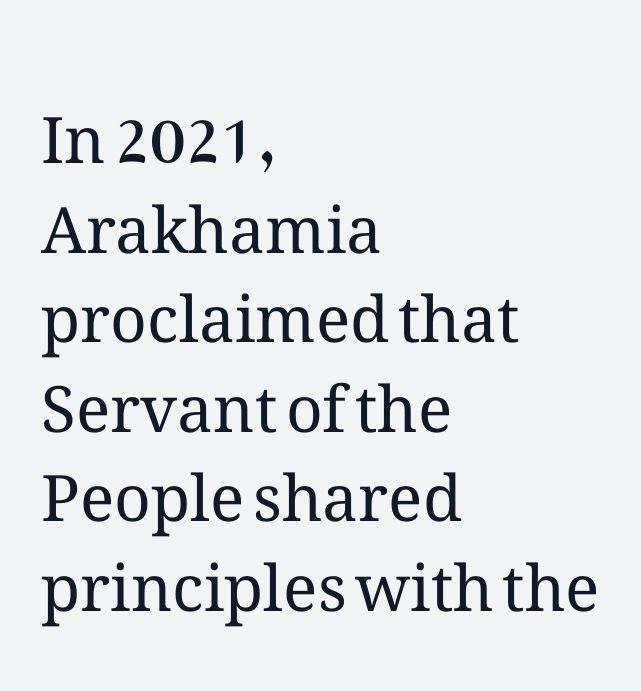
The rendering uses natural spacing where letterforms have individual widths. Tracking here is standard; glyphs follow each other at the usual distance. Rendered with straight, roman letterforms. The weight tops out at a normal text grade. This rendering uses left alignment, leaving the right contour irregular.
